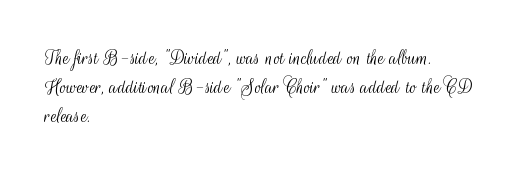
{"bold": "no", "underline": "no", "align": "left", "line_spacing": "normal", "line_spacing_ratio": 1.32, "letter_spacing": "normal", "letter_spacing_em": 0.0, "glyph_px": 22}
